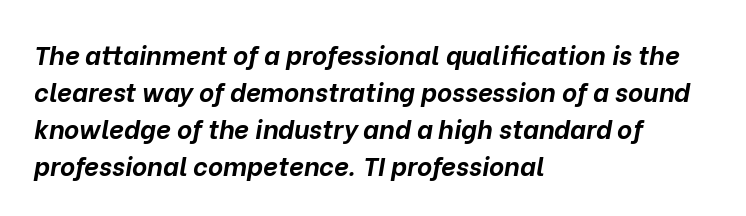
{"italic": "yes", "lean": "right", "slant_degrees": 10, "bold": "yes", "underline": "no", "align": "left", "line_spacing": "normal", "line_spacing_ratio": 1.42, "letter_spacing": "normal", "letter_spacing_em": 0.0, "glyph_px": 26}
